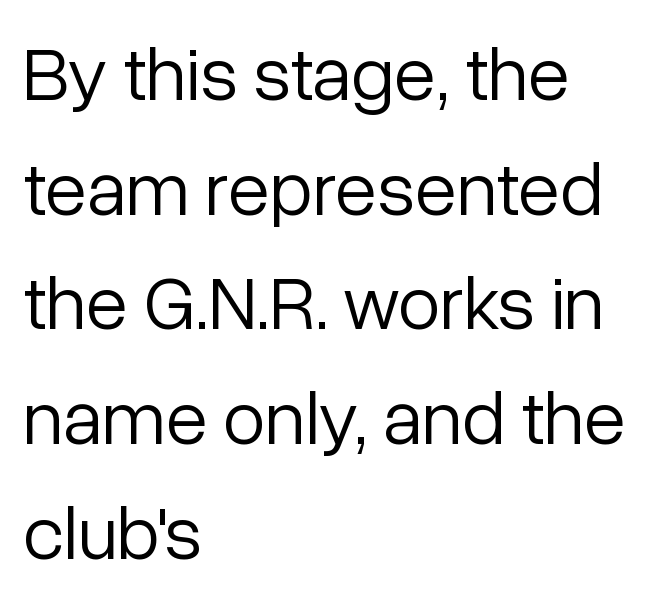
{"serif": "no", "italic": "no", "bold": "no", "weight": "light", "width": "normal", "stroke_contrast": "low", "x_height": "medium", "monospaced": "no", "underline": "no", "align": "left", "line_spacing": "normal", "line_spacing_ratio": 1.49, "letter_spacing": "normal", "letter_spacing_em": 0.0, "glyph_px": 77}
